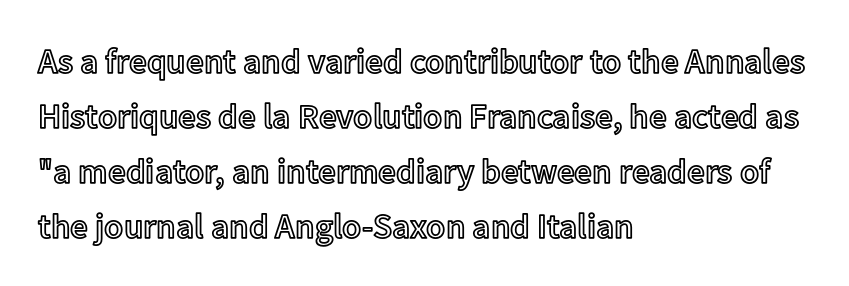
The image shows 35 px text type, upright; set left-aligned, normal line spacing (1.57x), normal letter spacing, not underlined; a medium x-height.
